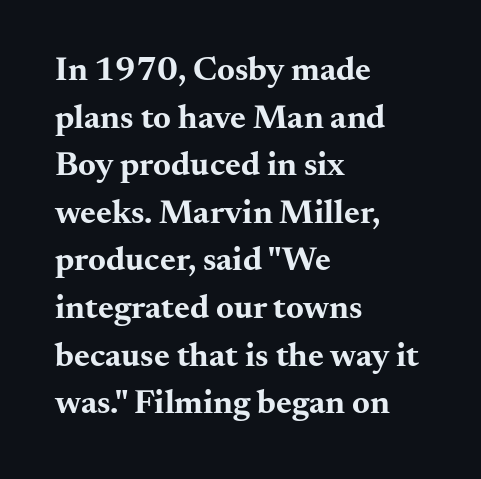
The image shows 34 px bold, wide serif type, upright; set left-aligned, normal line spacing (1.4x), normal letter spacing, not underlined; medium stroke contrast and a small x-height.
